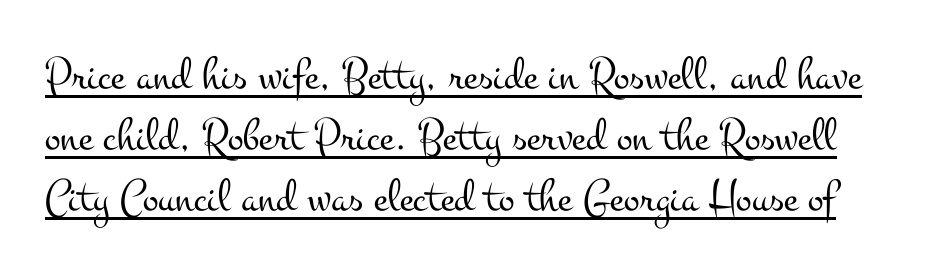
{"bold": "no", "weight": "light", "width": "wide", "stroke_contrast": "medium", "x_height": "small", "monospaced": "no", "underline": "yes", "line_spacing": "normal", "line_spacing_ratio": 1.3, "letter_spacing": "normal", "letter_spacing_em": 0.0, "glyph_px": 47}
